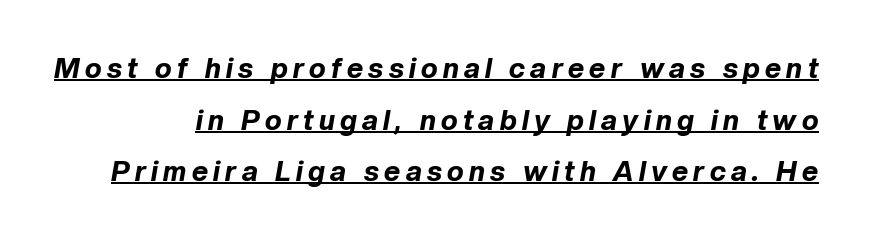
The image shows 28 px bold type, italic (leaning right); set line spacing 1.84x, underlined; low stroke contrast and a medium x-height.
